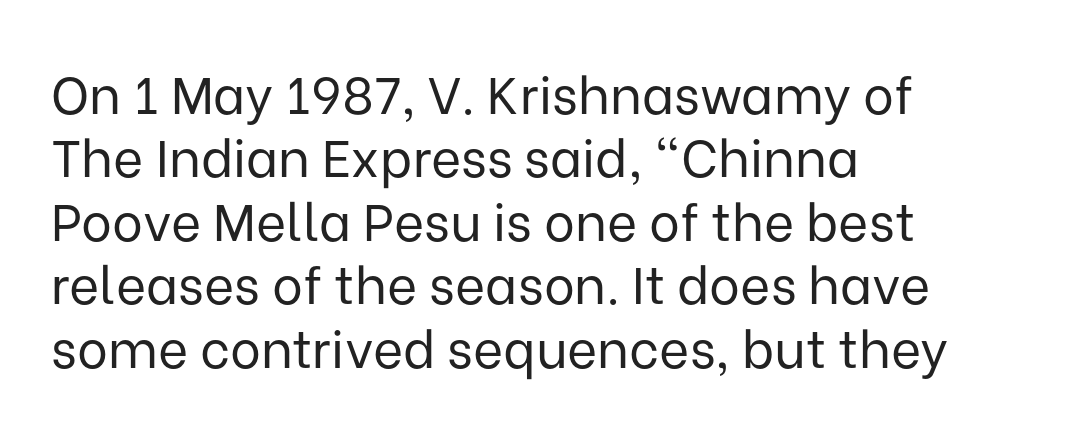
{"serif": "no", "italic": "no", "bold": "no", "weight": "regular", "width": "normal", "stroke_contrast": "low", "x_height": "medium", "monospaced": "no", "underline": "no", "align": "left", "line_spacing_ratio": 1.22, "letter_spacing": "normal", "letter_spacing_em": 0.0, "glyph_px": 52}
